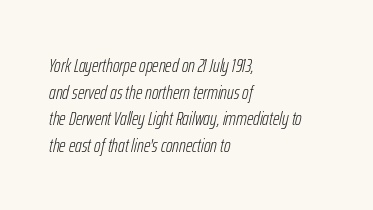
{"italic": "yes", "lean": "right", "slant_degrees": 12, "bold": "no", "underline": "no", "align": "left", "line_spacing": "normal", "line_spacing_ratio": 1.33, "letter_spacing": "normal", "letter_spacing_em": 0.0, "glyph_px": 20}
